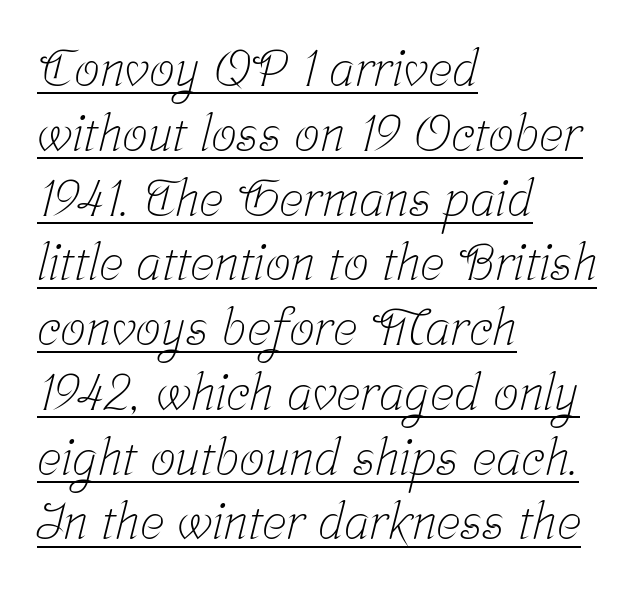
The image shows 51 px light, condensed serif type; set left-aligned, normal line spacing (1.27x), normal letter spacing, underlined; low stroke contrast and a medium x-height.
